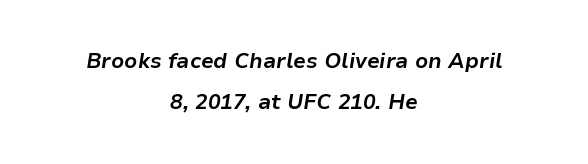
Q: Is the text bold? A: Yes.
Q: Is the text italic (slanted)? A: Yes, it leans right by about 9 degrees.
Q: Is the text underlined? A: No.
Q: How is the paragraph aligned? A: Centered.
Q: Is the spacing between letters normal or unusually wide? A: Normal.
Q: Is the spacing between lines tight, normal or loose? A: Loose.
